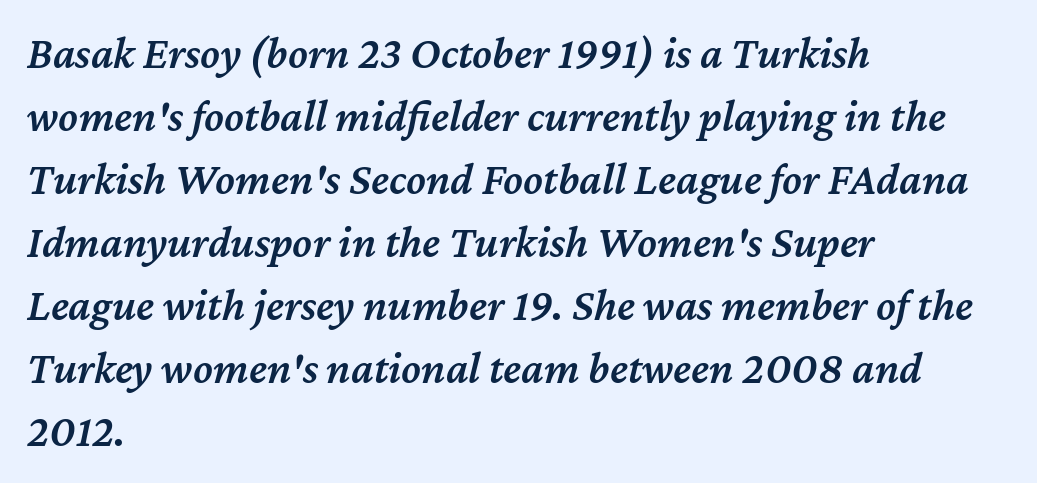
Q: Is the text bold? A: Semi-bold.
Q: Is the text italic (slanted)? A: Yes, it leans right by about 12 degrees.
Q: Is the text underlined? A: No.
Q: How is the paragraph aligned? A: Left-aligned.
Q: Is the spacing between letters normal or unusually wide? A: Normal.
Q: Is the spacing between lines tight, normal or loose? A: Normal.
Q: Width (condensed, normal, or wide)? A: Normal.
Q: Stroke contrast? A: Medium.
Q: x-height? A: Medium.
Q: Monospaced? A: No.
